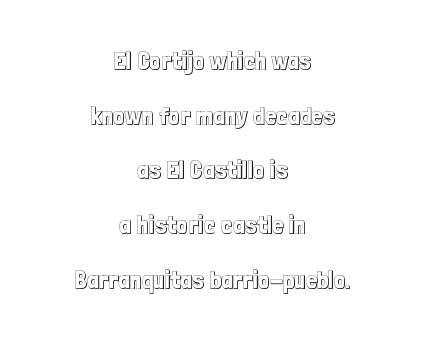
The image shows 25 px text type, upright; set centered, loose line spacing (2.19x), normal letter spacing, not underlined.
